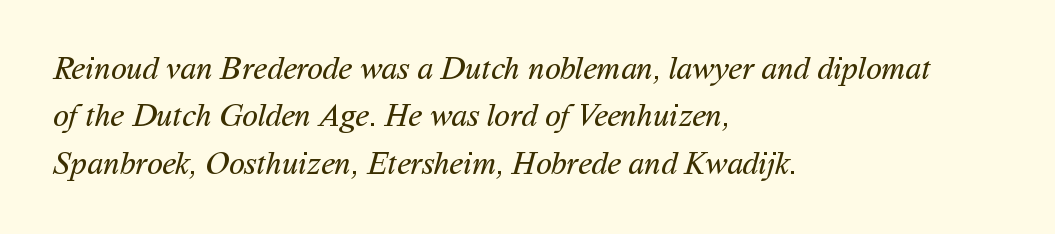
{"serif": "no", "bold": "no", "weight": "regular", "width": "normal", "stroke_contrast": "medium", "x_height": "medium", "monospaced": "no", "underline": "no", "align": "left", "line_spacing": "normal", "line_spacing_ratio": 1.48, "letter_spacing": "normal", "letter_spacing_em": 0.0, "glyph_px": 32}
